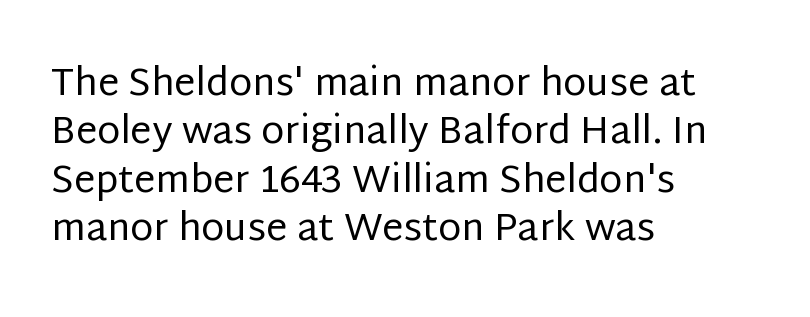
{"serif": "no", "italic": "no", "bold": "no", "weight": "regular", "width": "normal", "stroke_contrast": "low", "x_height": "large", "monospaced": "no", "underline": "no", "align": "left", "line_spacing": "normal", "line_spacing_ratio": 1.27, "letter_spacing": "normal", "letter_spacing_em": 0.0, "glyph_px": 38}
